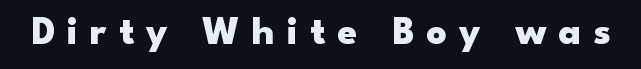
Q: Is the text bold? A: Yes.
Q: Is the text italic (slanted)? A: No, it is upright.
Q: Is the typeface a serif or a sans-serif typeface? A: Sans-serif.
Q: Is the text underlined? A: No.
Q: Is the spacing between letters normal or unusually wide? A: Unusually wide.
Q: Width (condensed, normal, or wide)? A: Wide.
Q: Stroke contrast? A: Low.
Q: x-height? A: Small.
Q: Monospaced? A: No.
